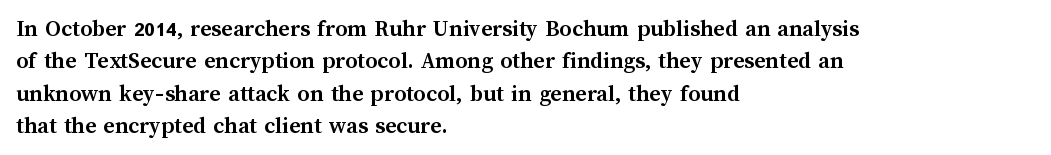
{"italic": "no", "bold": "yes", "underline": "no", "align": "left", "line_spacing": "normal", "line_spacing_ratio": 1.35, "letter_spacing": "normal", "letter_spacing_em": 0.0, "glyph_px": 24}
